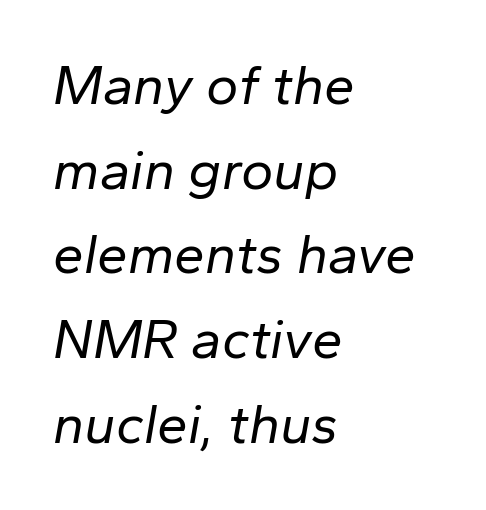
The image shows 55 px regular-weight type, italic (leaning right); set left-aligned, normal line spacing (1.54x), normal letter spacing, not underlined; low stroke contrast and a medium x-height.
